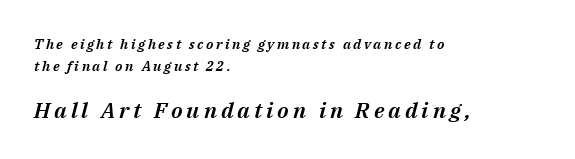
These lines stack with their left ends in a neat column. Plain, unruled lines of type. There's an unmistakable incline to the writing here. A student would notice the bottom passage is typeset larger than what precedes it.
